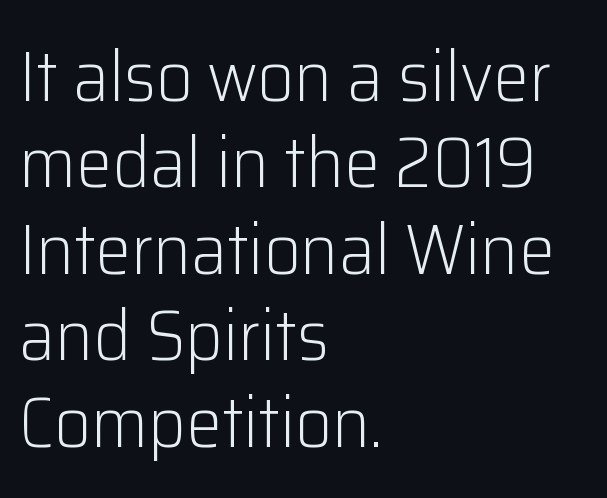
The letters stand upright; this is a roman face. The rag falls on the right side of this text block. The words here are not underlined. Font category for this specimen: sans-serif. Counters stay open thanks to moderate or lighter strokes.
